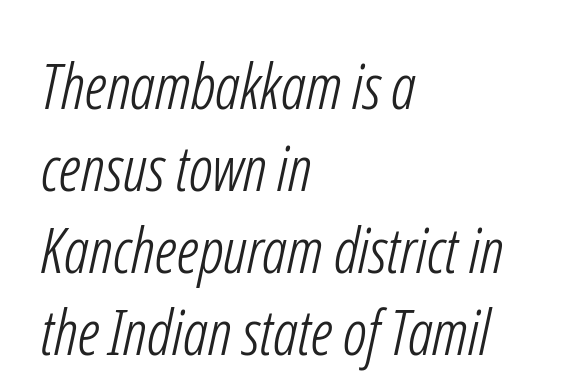
The image shows 63 px light, condensed sans-serif type; set left-aligned, normal line spacing (1.3x), normal letter spacing, not underlined; low stroke contrast and a medium x-height.
